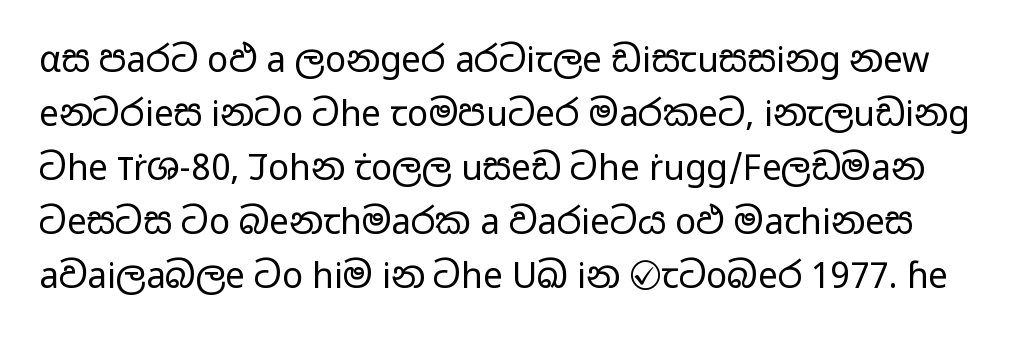
Q: Is the text bold? A: No.
Q: Is the text italic (slanted)? A: No, it is upright.
Q: Is the typeface a serif or a sans-serif typeface? A: Sans-serif.
Q: Is the text underlined? A: No.
Q: Is the spacing between letters normal or unusually wide? A: Normal.
Q: Is the spacing between lines tight, normal or loose? A: Normal.
Q: Width (condensed, normal, or wide)? A: Wide.
Q: Stroke contrast? A: Low.
Q: x-height? A: Medium.
Q: Monospaced? A: No.
